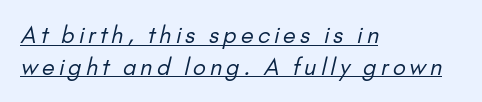
The typesetting does not lean heavy: it is not bold. The setting favours the left margin, as ordinary paragraphs usually do. A typographer would call this underscored text. Leading: standard.
